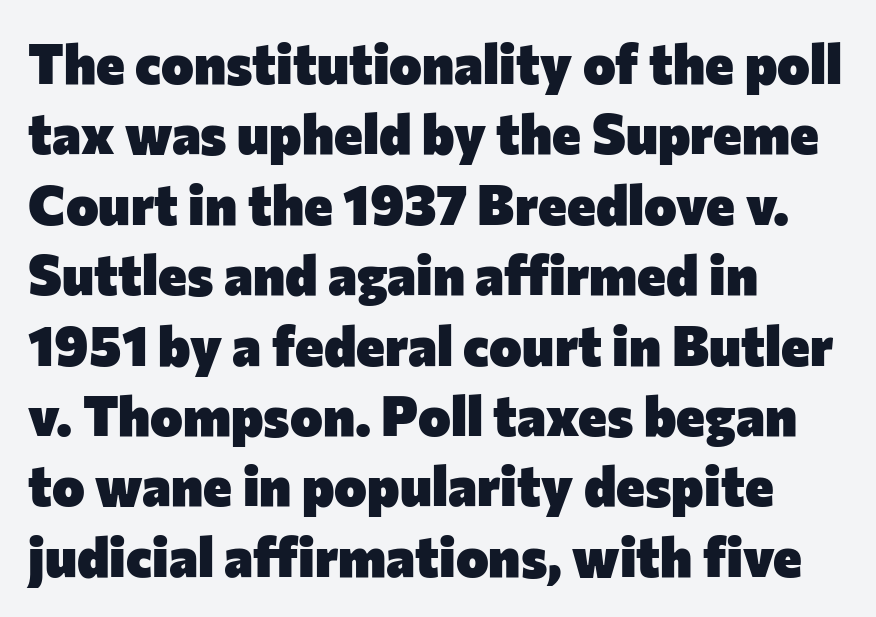
{"serif": "no", "italic": "no", "bold": "yes", "weight": "heavy", "width": "normal", "stroke_contrast": "low", "x_height": "medium", "monospaced": "no", "underline": "no", "align": "left", "line_spacing": "normal", "line_spacing_ratio": 1.28, "letter_spacing": "normal", "letter_spacing_em": 0.0, "glyph_px": 55}
